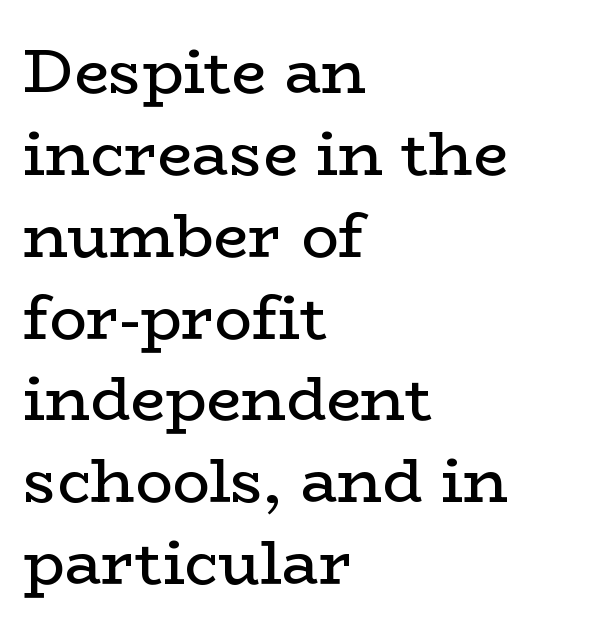
Q: Is the text bold? A: No.
Q: Is the text italic (slanted)? A: No, it is upright.
Q: Is the typeface a serif or a sans-serif typeface? A: Serif.
Q: Is the text underlined? A: No.
Q: How is the paragraph aligned? A: Left-aligned.
Q: Is the spacing between letters normal or unusually wide? A: Normal.
Q: Is the spacing between lines tight, normal or loose? A: Normal.
Q: Width (condensed, normal, or wide)? A: Wide.
Q: Stroke contrast? A: Low.
Q: x-height? A: Medium.
Q: Monospaced? A: No.
